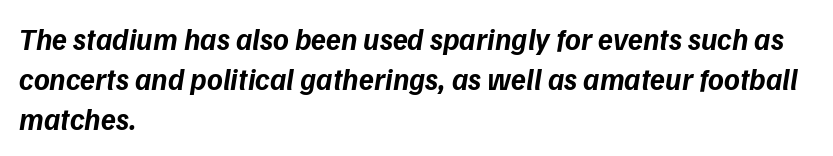
{"italic": "yes", "lean": "right", "slant_degrees": 9, "bold": "yes", "weight": "bold", "width": "normal", "stroke_contrast": "low", "x_height": "medium", "monospaced": "no", "underline": "no", "align": "left", "line_spacing": "normal", "line_spacing_ratio": 1.33, "letter_spacing": "normal", "letter_spacing_em": 0.0, "glyph_px": 30}
